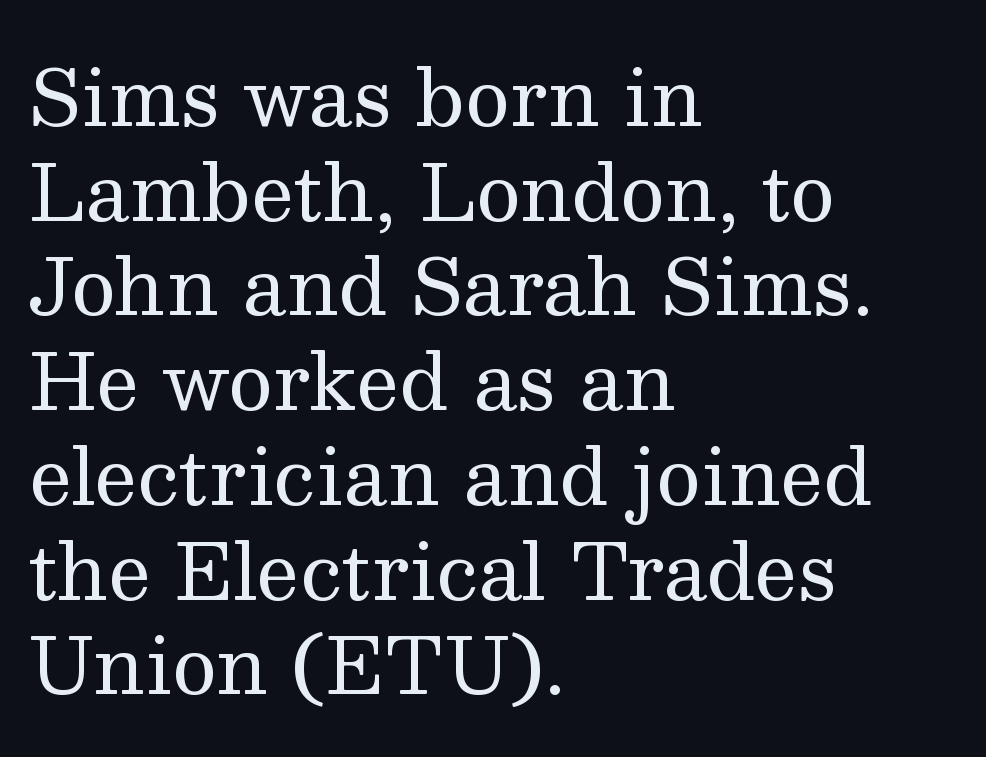
{"serif": "yes", "italic": "no", "bold": "no", "weight": "regular", "width": "normal", "stroke_contrast": "medium", "x_height": "medium", "monospaced": "no", "underline": "no", "align": "left", "line_spacing_ratio": 1.23, "letter_spacing": "normal", "letter_spacing_em": 0.0, "glyph_px": 77}
